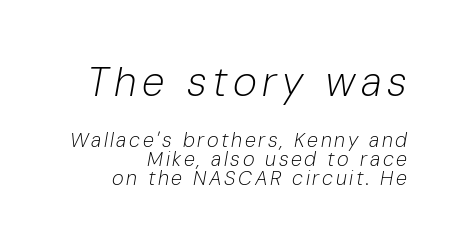
{"italic": "yes", "lean": "right", "slant_degrees": 10, "bold": "no", "weight": "light", "width": "normal", "stroke_contrast": "low", "x_height": "medium", "monospaced": "no", "underline": "no", "align": "right", "line_spacing": "tight", "line_spacing_ratio": 0.95, "larger_block": "first", "size_ratio": 2.05, "glyph_px": 41}
